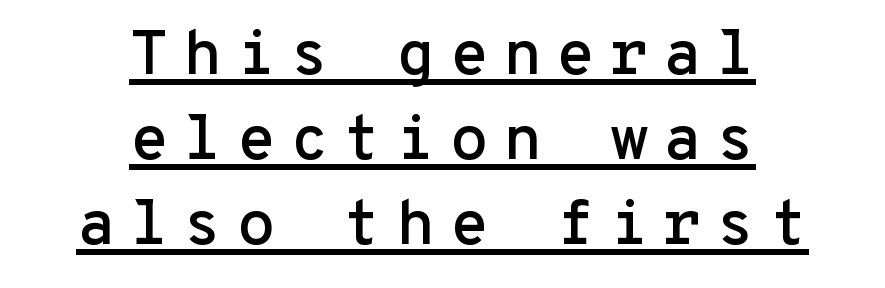
Q: Is the text italic (slanted)? A: No, it is upright.
Q: Is the typeface a serif or a sans-serif typeface? A: Sans-serif.
Q: Is the text underlined? A: Yes.
Q: How is the paragraph aligned? A: Centered.
Q: Is the spacing between letters normal or unusually wide? A: Unusually wide.
Q: Is the spacing between lines tight, normal or loose? A: Normal.
Q: Width (condensed, normal, or wide)? A: Normal.
Q: Stroke contrast? A: Low.
Q: x-height? A: Medium.
Q: Monospaced? A: Yes.
